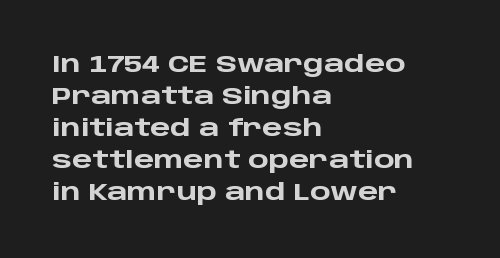
{"italic": "no", "bold": "yes", "underline": "no", "align": "left", "line_spacing": "normal", "line_spacing_ratio": 1.33, "letter_spacing": "normal", "letter_spacing_em": 0.0, "glyph_px": 24}
